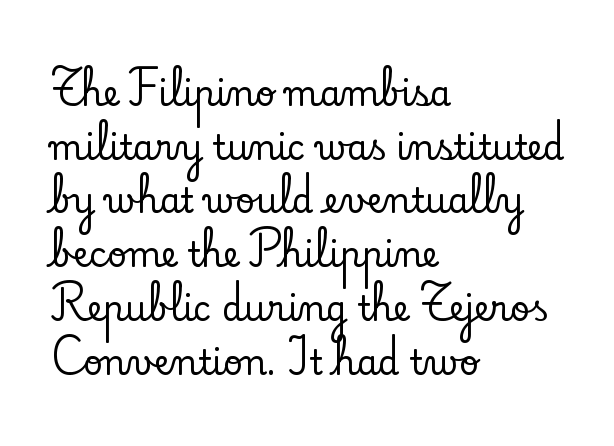
The image shows 34 px serif type, upright; set left-aligned, normal line spacing (1.58x), normal letter spacing, not underlined; low stroke contrast and a small x-height.
